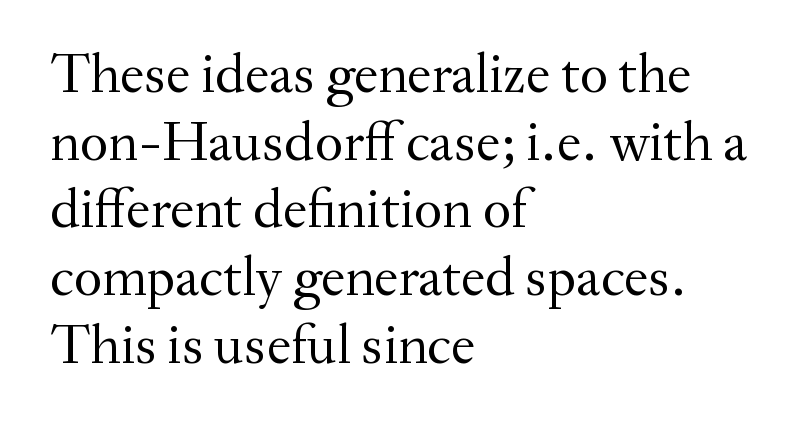
Q: Is the text bold? A: No.
Q: Is the text italic (slanted)? A: No, it is upright.
Q: Is the typeface a serif or a sans-serif typeface? A: Serif.
Q: Is the text underlined? A: No.
Q: How is the paragraph aligned? A: Left-aligned.
Q: Is the spacing between letters normal or unusually wide? A: Normal.
Q: Width (condensed, normal, or wide)? A: Normal.
Q: Stroke contrast? A: Medium.
Q: x-height? A: Small.
Q: Monospaced? A: No.
